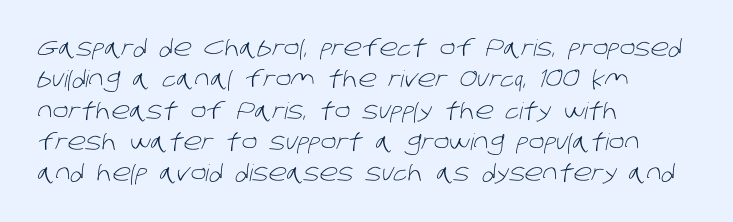
{"bold": "no", "underline": "no", "align": "left", "line_spacing": "normal", "line_spacing_ratio": 1.36, "letter_spacing": "normal", "letter_spacing_em": 0.0, "glyph_px": 23}
